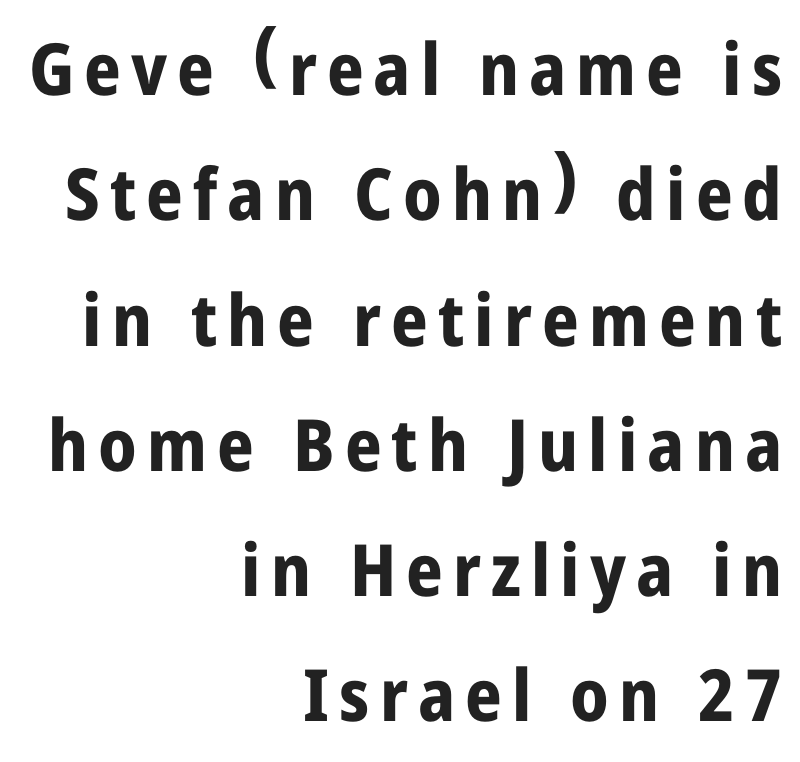
Q: Is the text bold? A: Yes.
Q: Is the text italic (slanted)? A: No, it is upright.
Q: Is the typeface a serif or a sans-serif typeface? A: Sans-serif.
Q: Is the text underlined? A: No.
Q: How is the paragraph aligned? A: Right-aligned.
Q: Width (condensed, normal, or wide)? A: Condensed.
Q: Stroke contrast? A: Low.
Q: x-height? A: Medium.
Q: Monospaced? A: No.
